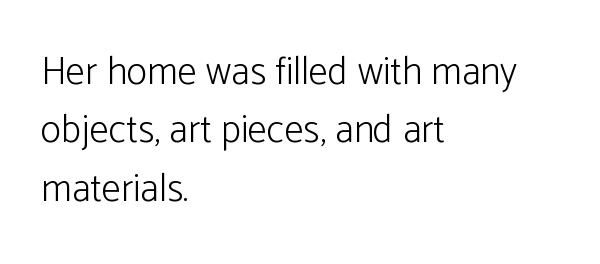
Q: Is the text bold? A: No.
Q: Is the text italic (slanted)? A: No, it is upright.
Q: Is the typeface a serif or a sans-serif typeface? A: Sans-serif.
Q: Is the text underlined? A: No.
Q: How is the paragraph aligned? A: Left-aligned.
Q: Is the spacing between letters normal or unusually wide? A: Normal.
Q: Is the spacing between lines tight, normal or loose? A: Normal.
Q: Width (condensed, normal, or wide)? A: Normal.
Q: Stroke contrast? A: Low.
Q: x-height? A: Medium.
Q: Monospaced? A: No.
